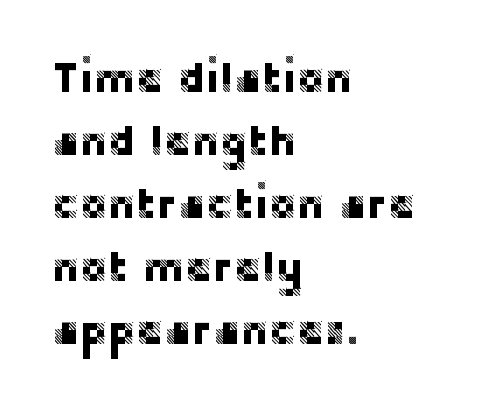
Q: Is the text italic (slanted)? A: No, it is upright.
Q: Is the typeface a serif or a sans-serif typeface? A: Sans-serif.
Q: Is the text underlined? A: No.
Q: How is the paragraph aligned? A: Left-aligned.
Q: Is the spacing between letters normal or unusually wide? A: Normal.
Q: Is the spacing between lines tight, normal or loose? A: Normal.
Q: Width (condensed, normal, or wide)? A: Normal.
Q: Stroke contrast? A: Low.
Q: x-height? A: Large.
Q: Monospaced? A: No.
